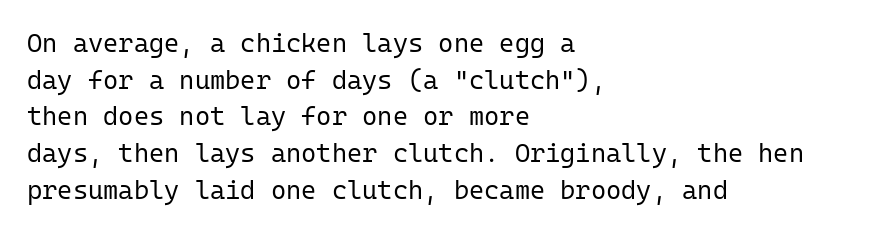
The image shows 26 px text type, upright; set left-aligned, normal line spacing (1.41x), normal letter spacing, not underlined.
